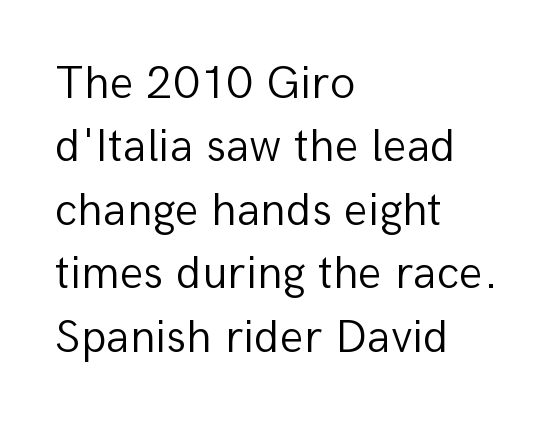
Q: Is the text bold? A: No.
Q: Is the text italic (slanted)? A: No, it is upright.
Q: Is the typeface a serif or a sans-serif typeface? A: Sans-serif.
Q: Is the text underlined? A: No.
Q: How is the paragraph aligned? A: Left-aligned.
Q: Is the spacing between letters normal or unusually wide? A: Normal.
Q: Is the spacing between lines tight, normal or loose? A: Normal.
Q: Width (condensed, normal, or wide)? A: Normal.
Q: Stroke contrast? A: Low.
Q: x-height? A: Medium.
Q: Monospaced? A: No.
